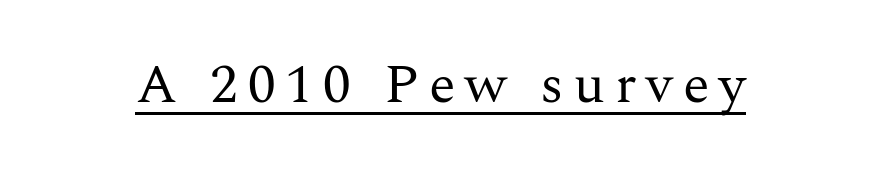
{"serif": "yes", "italic": "no", "bold": "no", "weight": "regular", "width": "normal", "stroke_contrast": "medium", "x_height": "medium", "monospaced": "no", "underline": "yes", "glyph_px": 55}
